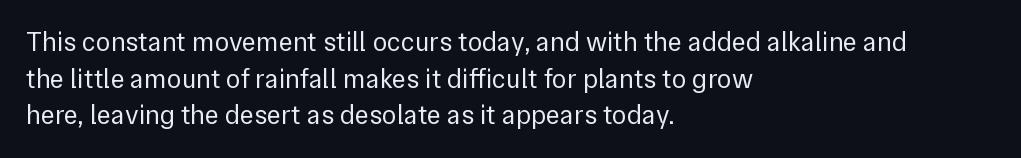
{"italic": "no", "bold": "no", "underline": "no", "align": "left", "line_spacing": "normal", "line_spacing_ratio": 1.36, "letter_spacing": "normal", "letter_spacing_em": 0.0, "glyph_px": 27}
